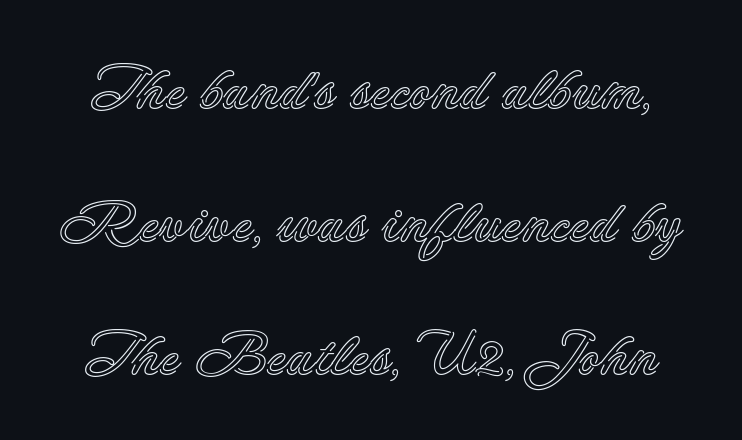
Characters follow at the spacing the type designer built in. A typesetter would call this proportional, since set widths differ per character. This rendering features lettering with no underline. Notice the wide empty band between every row — that's loose leading.
